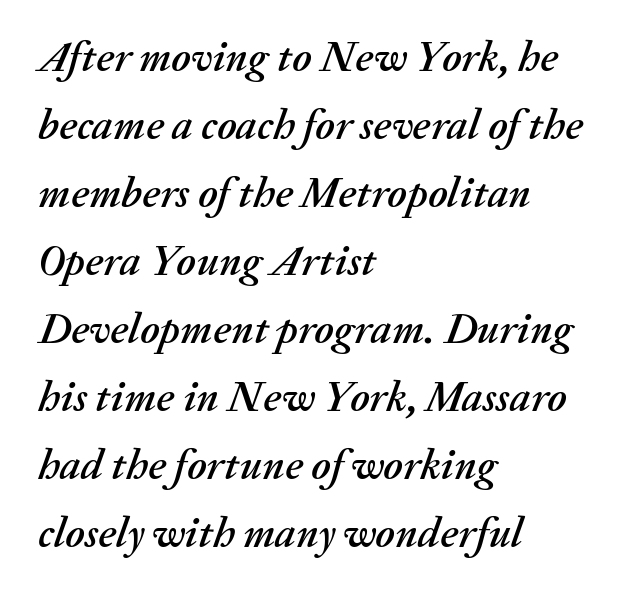
You can tell it's italic because the verticals aren't actually vertical. The letters advance in unequal steps, a hallmark of proportional type. Whoever set this chose a conventional vertical rhythm. Letters rest on an invisible, unmarked baseline. Typeset ragged right — the left edge is the straight one.
